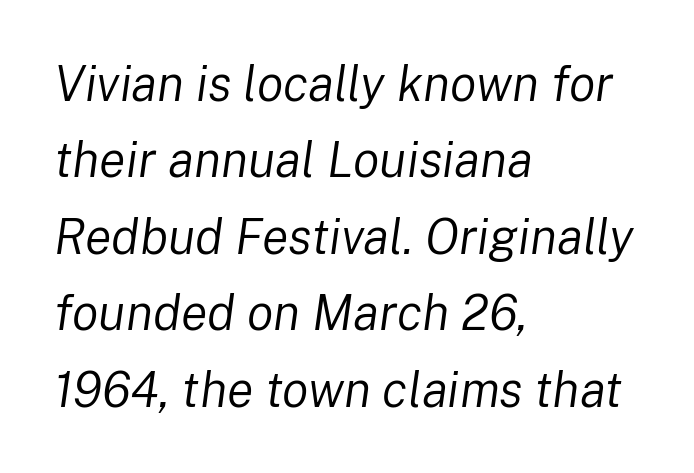
{"italic": "yes", "lean": "right", "slant_degrees": 8, "bold": "no", "weight": "regular", "width": "normal", "stroke_contrast": "low", "x_height": "medium", "monospaced": "no", "underline": "no", "align": "left", "line_spacing": "normal", "line_spacing_ratio": 1.56, "letter_spacing": "normal", "letter_spacing_em": 0.0, "glyph_px": 49}
